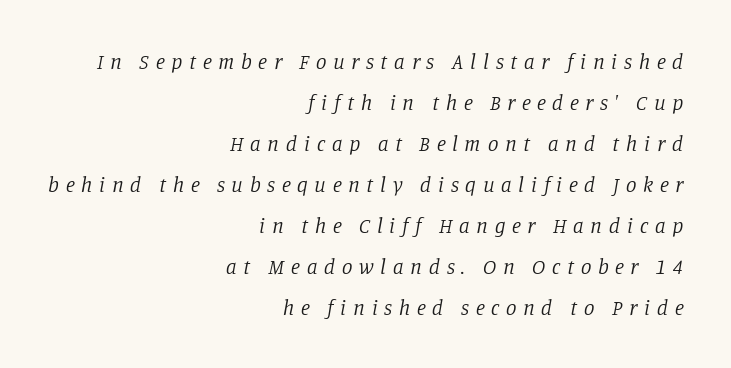
Q: Is the text bold? A: No.
Q: Is the text italic (slanted)? A: Yes, it leans right by about 11 degrees.
Q: Is the text underlined? A: No.
Q: How is the paragraph aligned? A: Right-aligned.
Q: Is the spacing between letters normal or unusually wide? A: Unusually wide.
Q: Is the spacing between lines tight, normal or loose? A: Loose.
